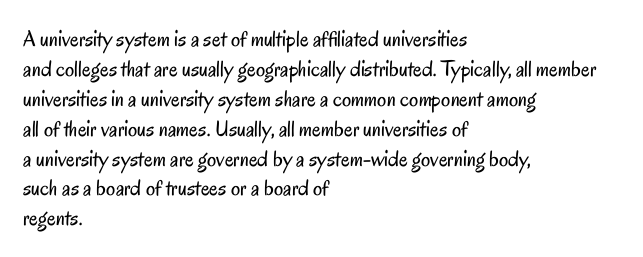
The image shows 23 px text type, upright; set left-aligned, normal line spacing (1.3x), normal letter spacing, not underlined.
